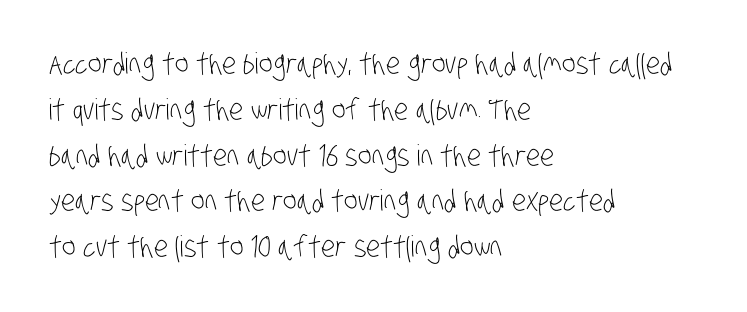
The image shows 29 px light, condensed sans-serif type; set left-aligned, normal line spacing (1.58x), normal letter spacing, not underlined; low stroke contrast and a large x-height.
